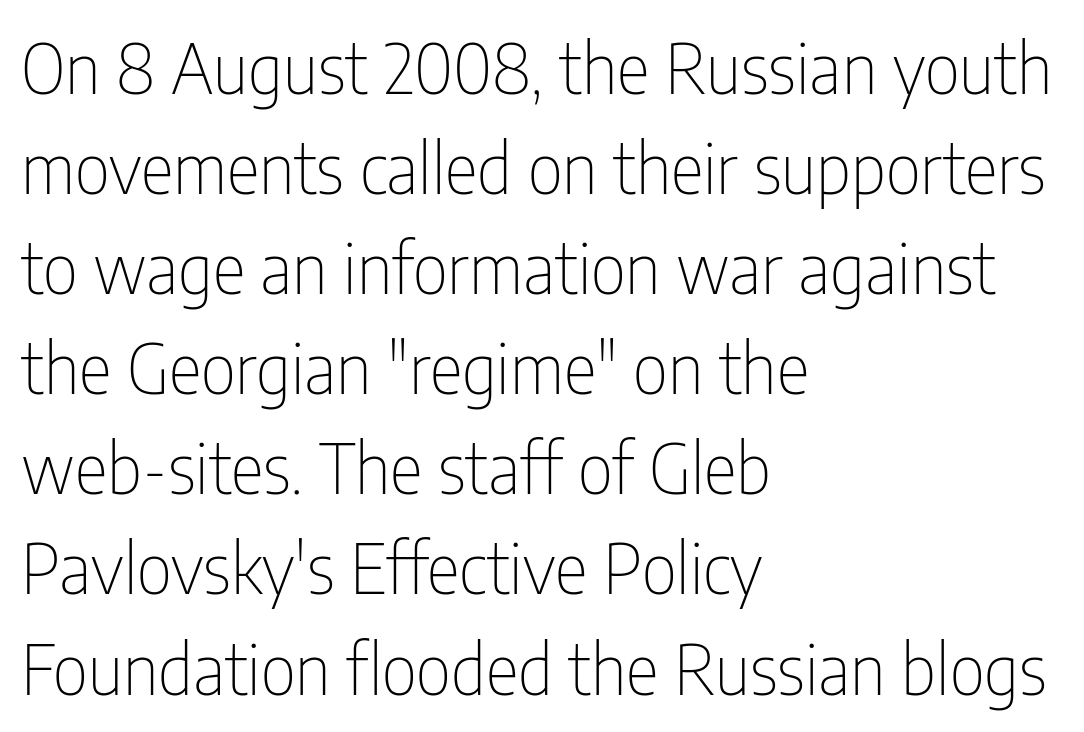
You can tell from the bare stems that sans-serif type was used. Vertical spacing — default. The passage shown is not underscored anywhere. The lines in this sample share a left origin and differ only in where they stop. Each stroke keeps to a modest, everyday thickness or less.
